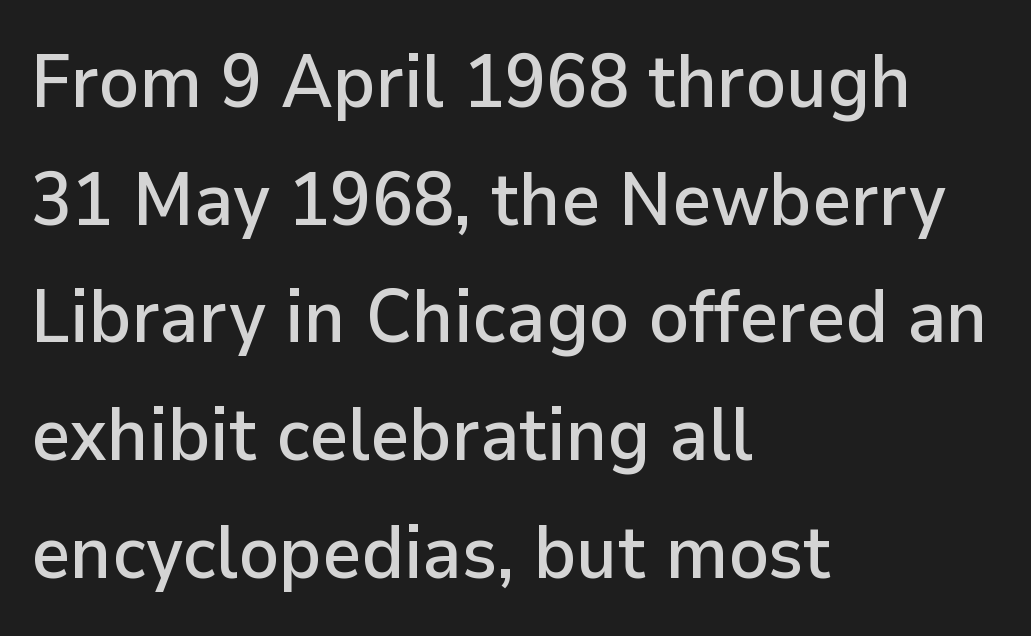
The line texture is even and compact thanks to regular tracking. These lines are set flush left with a ragged right edge. Clear beneath every line of the passage. Notice how the stems are strictly vertical — no italics here.
